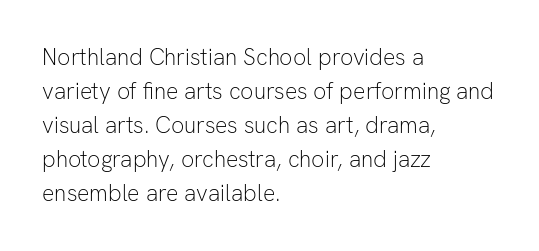
The image shows 23 px text type, upright; set left-aligned, normal line spacing (1.48x), normal letter spacing, not underlined.
